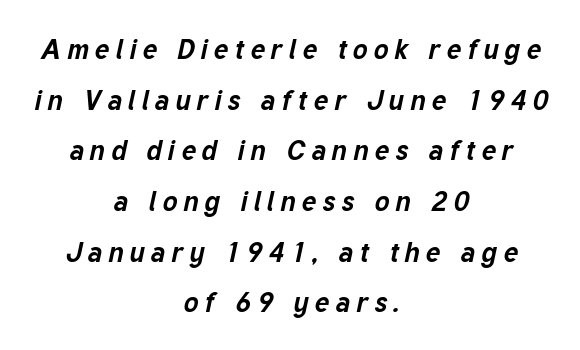
The image shows 28 px bold type, italic (leaning right); set centered, line spacing 1.81x, unusually wide letter spacing (+0.21 em), not underlined; low stroke contrast and a medium x-height.
